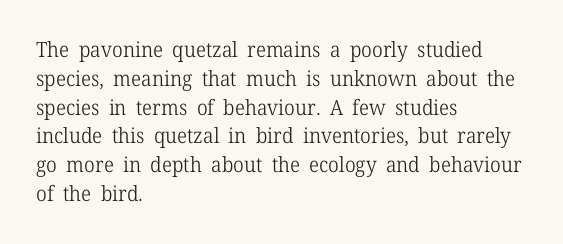
Q: Is the text bold? A: No.
Q: Is the text italic (slanted)? A: No, it is upright.
Q: Is the text underlined? A: No.
Q: How is the paragraph aligned? A: Left-aligned.
Q: Is the spacing between letters normal or unusually wide? A: Normal.
Q: Is the spacing between lines tight, normal or loose? A: Normal.
